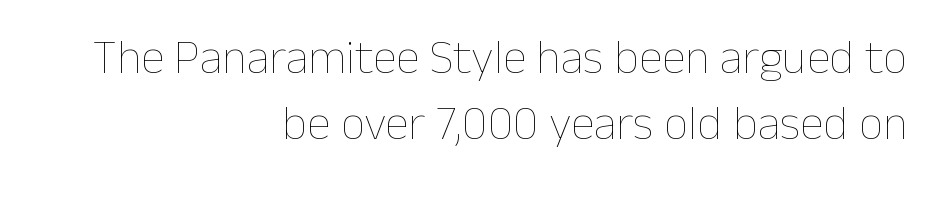
The compositor pushed each line to the right boundary. The passage shown is typed in a proportional face where columns would drift. Regular leading. Check the space under the baseline: it is left empty.
